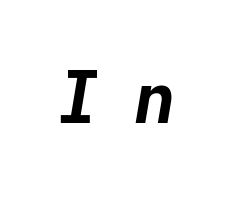
Q: Is the text bold? A: Yes.
Q: Is the text italic (slanted)? A: Yes, it leans right by about 9 degrees.
Q: Is the text underlined? A: No.
Q: Is the spacing between letters normal or unusually wide? A: Unusually wide.
Q: Width (condensed, normal, or wide)? A: Normal.
Q: Stroke contrast? A: Low.
Q: x-height? A: Medium.
Q: Monospaced? A: Yes.
